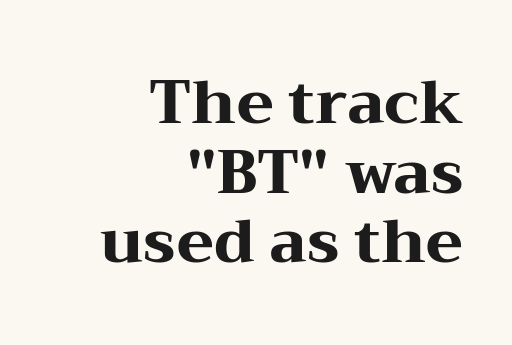
Q: Is the text bold? A: Yes.
Q: Is the text italic (slanted)? A: No, it is upright.
Q: Is the typeface a serif or a sans-serif typeface? A: Serif.
Q: Is the text underlined? A: No.
Q: How is the paragraph aligned? A: Right-aligned.
Q: Is the spacing between letters normal or unusually wide? A: Normal.
Q: Is the spacing between lines tight, normal or loose? A: Tight.
Q: Width (condensed, normal, or wide)? A: Wide.
Q: Stroke contrast? A: Medium.
Q: x-height? A: Medium.
Q: Monospaced? A: No.
